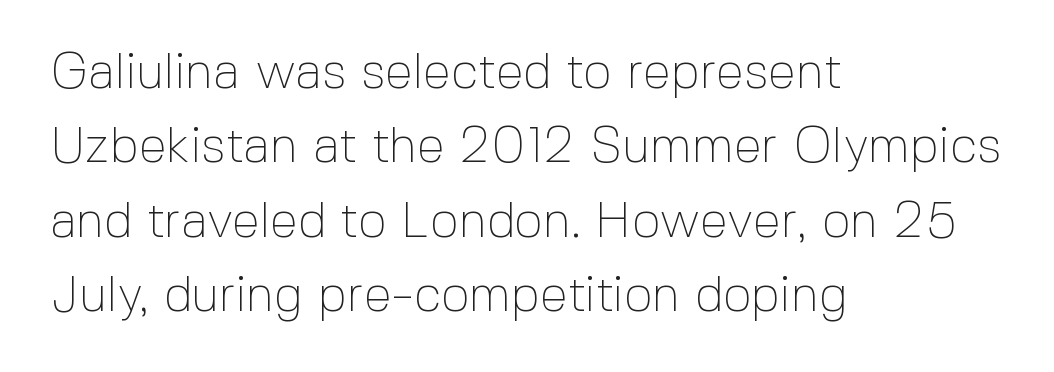
Is the block centered? No — it sits flush against the left margin. This rendering employs a face without finishing strokes, i.e., a sans-serif. Think of a printed novel: that variable character pitch is what you see here. The lettering holds an erect, upright posture throughout.
